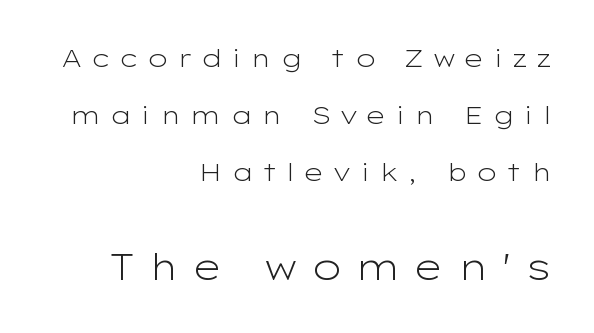
The image shows 37 px light, wide sans-serif type, upright; set right-aligned, loose line spacing (2.29x), unusually wide letter spacing (+0.35 em), not underlined; the second (bottom) block is 1.48x larger; low stroke contrast and a medium x-height.
